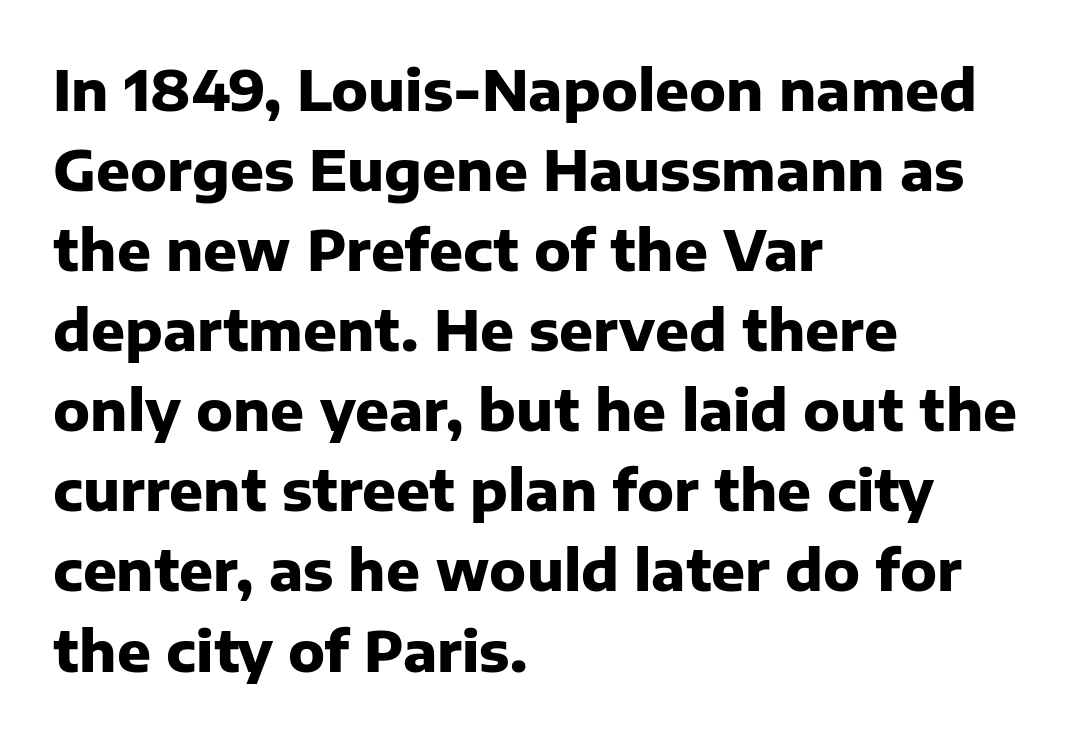
These words are printed bold, with thick strokes throughout. I'd call this a sans setting — the letters go barefoot. A classic flush-left, rag-right setting is used for this passage. Proportional: the letters do not fall into vertical columns. The letters stand upright; this is a roman face. There is no visible air inserted between adjacent glyphs.
